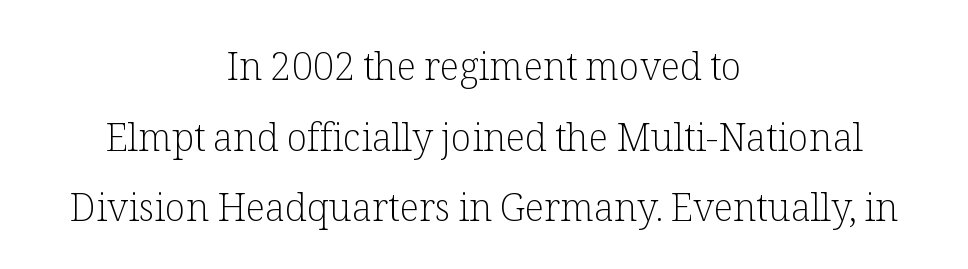
Q: Is the text bold? A: No.
Q: Is the text italic (slanted)? A: No, it is upright.
Q: Is the typeface a serif or a sans-serif typeface? A: Serif.
Q: Is the text underlined? A: No.
Q: How is the paragraph aligned? A: Centered.
Q: Is the spacing between letters normal or unusually wide? A: Normal.
Q: Width (condensed, normal, or wide)? A: Normal.
Q: Stroke contrast? A: Low.
Q: x-height? A: Medium.
Q: Monospaced? A: No.
